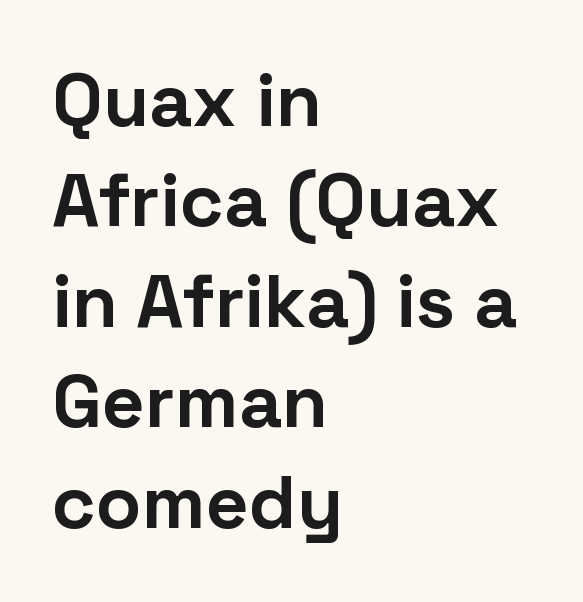
Q: Is the text bold? A: Yes.
Q: Is the text italic (slanted)? A: No, it is upright.
Q: Is the typeface a serif or a sans-serif typeface? A: Sans-serif.
Q: Is the text underlined? A: No.
Q: How is the paragraph aligned? A: Left-aligned.
Q: Is the spacing between letters normal or unusually wide? A: Normal.
Q: Is the spacing between lines tight, normal or loose? A: Normal.
Q: Width (condensed, normal, or wide)? A: Normal.
Q: Stroke contrast? A: Low.
Q: x-height? A: Medium.
Q: Monospaced? A: No.
